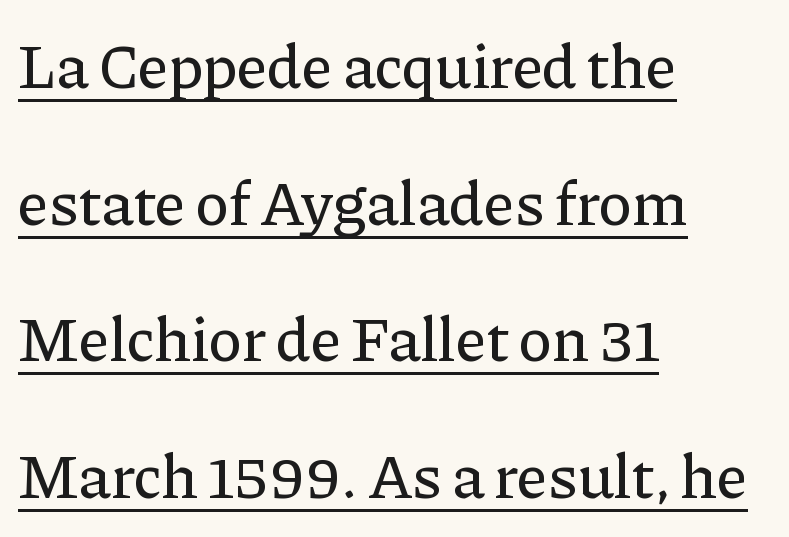
Proportional: the letters do not fall into vertical columns. Does the leading feel generous? Absolutely, it's lavish. Caption: multi-line text, flush left, ragged right. Notice how the stems are strictly vertical — no italics here. Underlining? Definitely there.
